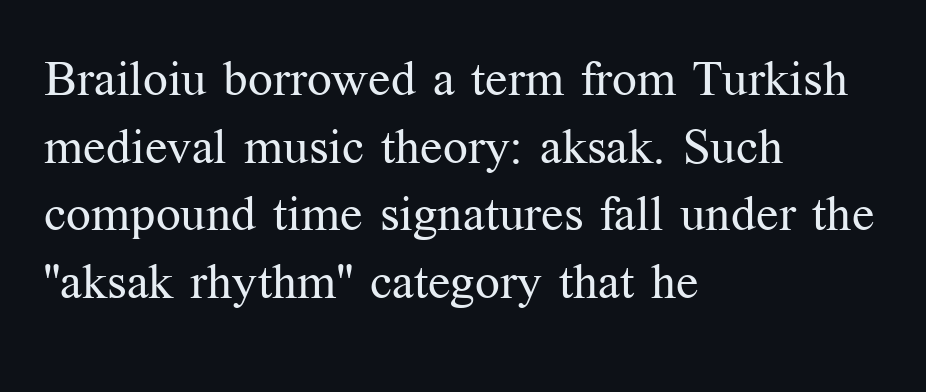
Observe the ordinary spacing: letters are neighbours, not strangers. Check the space under the baseline: it is left empty. Horizontal bands of white between lines are of average thickness. Examine the stroke ends and you'll spot serifs. Heaviness? Minimal to ordinary, like unemphasized prose.
